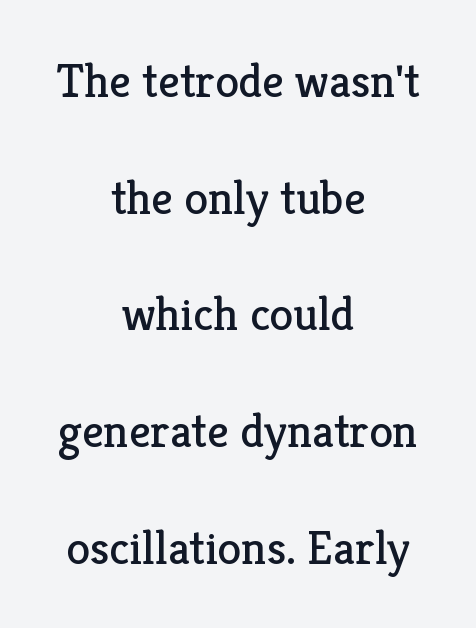
Spacing between characters is what you'd get straight out of the box. The designer went with a serif here, giving each stem small feet. In terms of leading, this rendering errs on the spacious side. In terms of posture, this sample is upright. No word sits above an underline.
